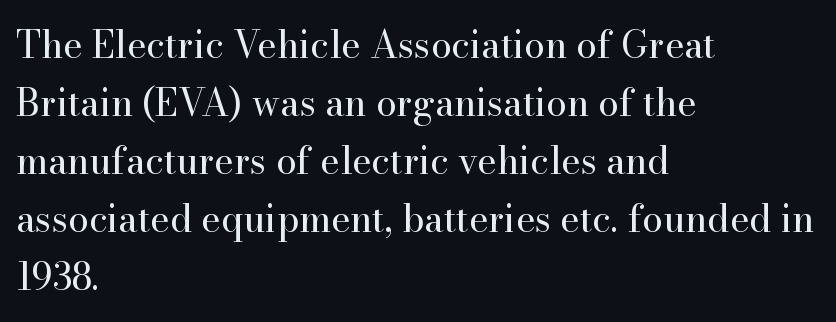
Q: Is the text bold? A: No.
Q: Is the text italic (slanted)? A: No, it is upright.
Q: Is the typeface a serif or a sans-serif typeface? A: Serif.
Q: Is the text underlined? A: No.
Q: How is the paragraph aligned? A: Left-aligned.
Q: Is the spacing between letters normal or unusually wide? A: Normal.
Q: Is the spacing between lines tight, normal or loose? A: Normal.
Q: Width (condensed, normal, or wide)? A: Normal.
Q: Stroke contrast? A: High.
Q: x-height? A: Small.
Q: Monospaced? A: No.
